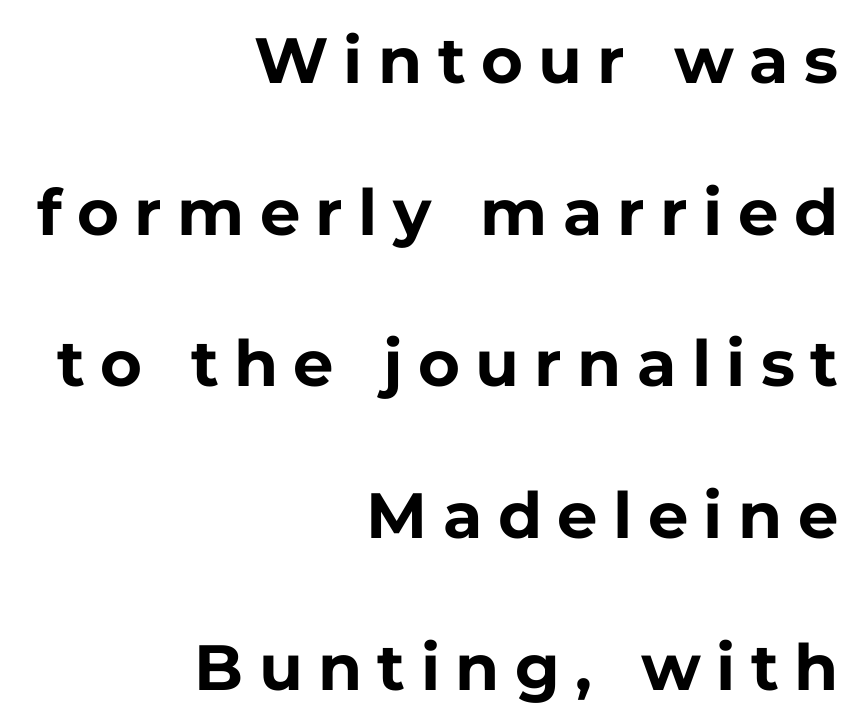
Q: Is the text bold? A: Yes.
Q: Is the text italic (slanted)? A: No, it is upright.
Q: Is the typeface a serif or a sans-serif typeface? A: Sans-serif.
Q: Is the text underlined? A: No.
Q: How is the paragraph aligned? A: Right-aligned.
Q: Is the spacing between letters normal or unusually wide? A: Unusually wide.
Q: Is the spacing between lines tight, normal or loose? A: Loose.
Q: Width (condensed, normal, or wide)? A: Normal.
Q: Stroke contrast? A: Low.
Q: x-height? A: Medium.
Q: Monospaced? A: No.
